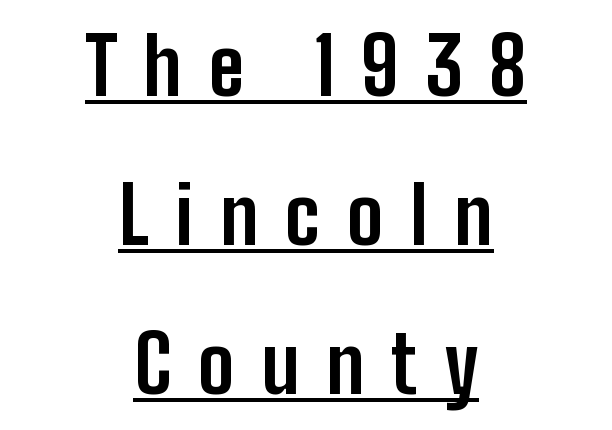
The image shows 78 px bold, condensed sans-serif type, upright; set centered, loose line spacing (1.91x), unusually wide letter spacing (+0.34 em), underlined; low stroke contrast and a medium x-height.
